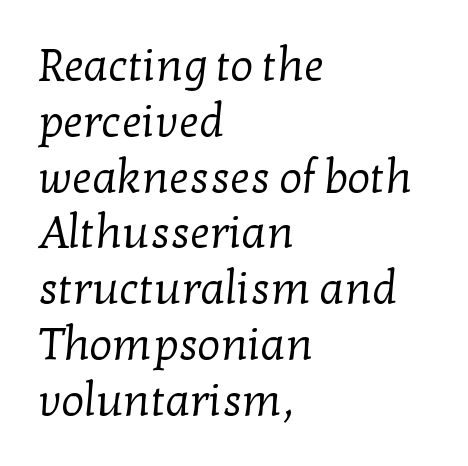
{"serif": "yes", "bold": "no", "weight": "regular", "width": "normal", "stroke_contrast": "low", "x_height": "medium", "monospaced": "no", "underline": "no", "align": "left", "line_spacing_ratio": 1.24, "letter_spacing": "normal", "letter_spacing_em": 0.0, "glyph_px": 45}
